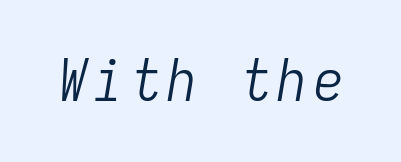
Q: Is the text bold? A: No.
Q: Is the text italic (slanted)? A: Yes, it leans right by about 9 degrees.
Q: Is the text underlined? A: No.
Q: Width (condensed, normal, or wide)? A: Condensed.
Q: Stroke contrast? A: Low.
Q: x-height? A: Medium.
Q: Monospaced? A: Yes.
